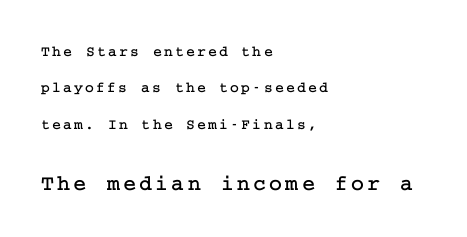
Ordinary non-slanted type is in use. The paragraph shown leans on its left margin. Bigger letters appear in the bottom chunk; the top chunk is reduced. Underline: absent. Summary of vertical rhythm: relaxed, with wide interline spacing.
